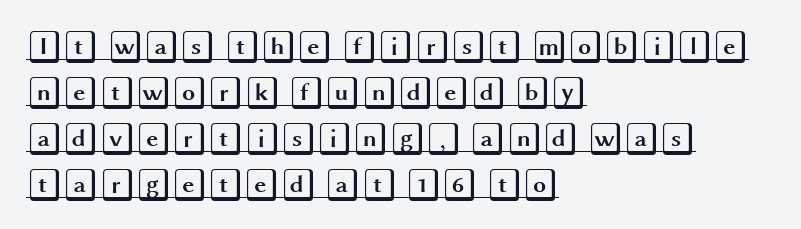
The image shows 33 px wide type, upright; set left-aligned, normal line spacing (1.39x), normal letter spacing, underlined; a large x-height.
